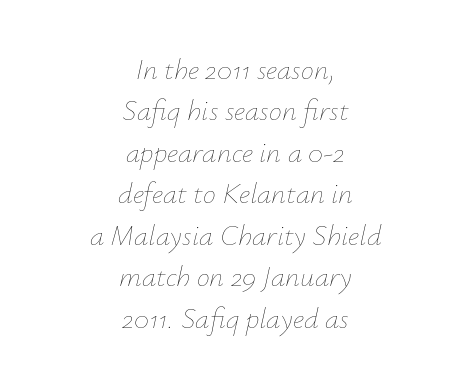
Q: Is the text bold? A: No.
Q: Is the text italic (slanted)? A: Yes, it leans right by about 12 degrees.
Q: Is the text underlined? A: No.
Q: How is the paragraph aligned? A: Centered.
Q: Is the spacing between letters normal or unusually wide? A: Normal.
Q: Is the spacing between lines tight, normal or loose? A: Normal.
Q: Width (condensed, normal, or wide)? A: Normal.
Q: Stroke contrast? A: Low.
Q: x-height? A: Small.
Q: Monospaced? A: No.
